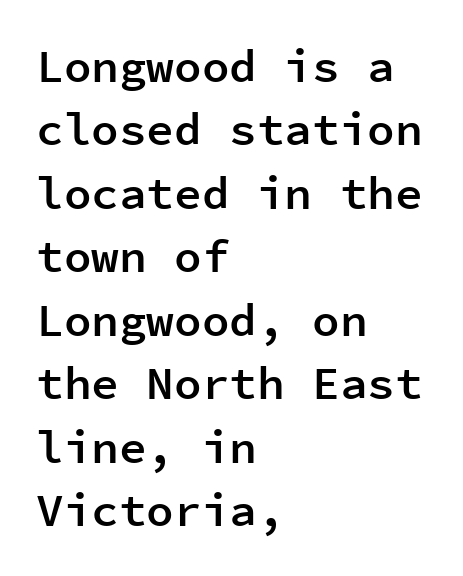
The image shows 46 px semibold sans-serif type, upright, monospaced; set left-aligned, normal line spacing (1.38x), normal letter spacing, not underlined; low stroke contrast and a medium x-height.
